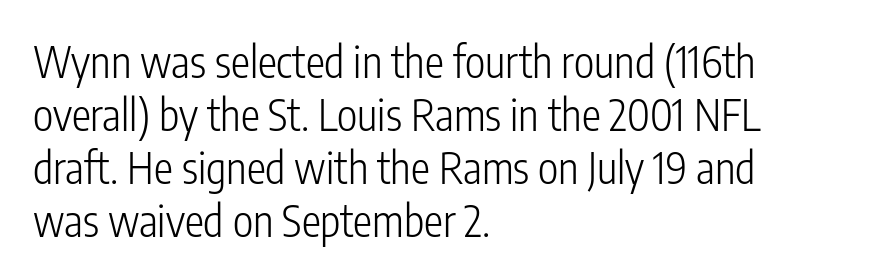
{"serif": "no", "italic": "no", "bold": "no", "weight": "light", "width": "condensed", "stroke_contrast": "low", "x_height": "medium", "monospaced": "no", "underline": "no", "align": "left", "line_spacing_ratio": 1.23, "letter_spacing": "normal", "letter_spacing_em": 0.0, "glyph_px": 43}
